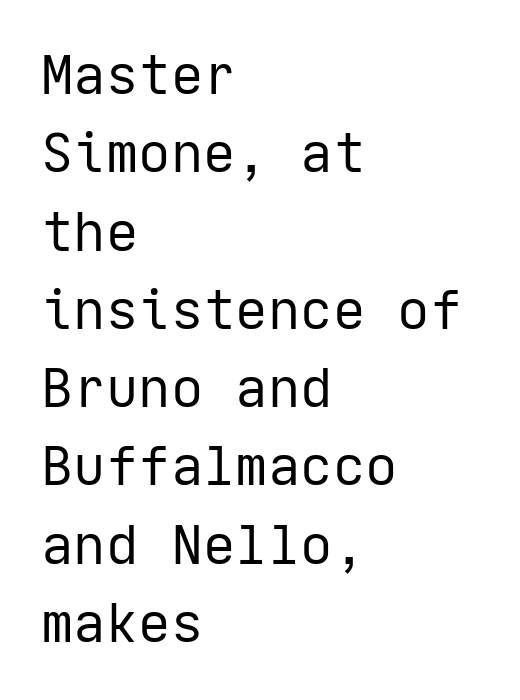
The image shows 54 px regular-weight sans-serif type, upright; set left-aligned, normal line spacing (1.45x), normal letter spacing, not underlined; low stroke contrast and a medium x-height.
